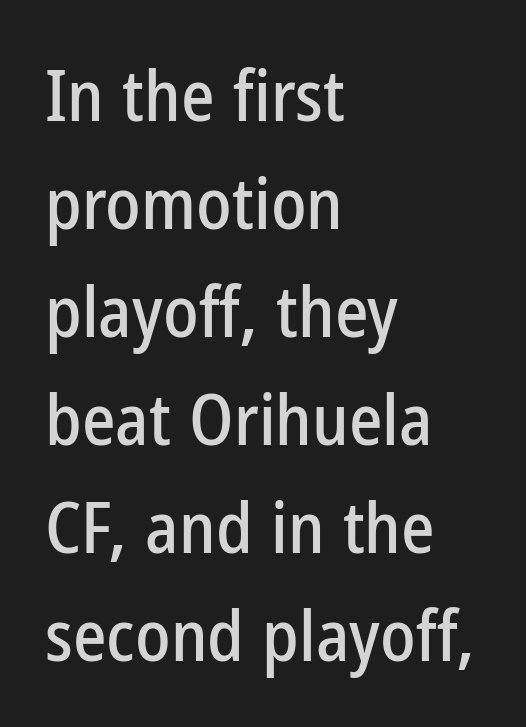
The paragraph shown leans on its left margin. Is the letter spacing exaggerated? No — it looks like the ordinary default. Varying glyph widths throughout — classic text-font behaviour. The area under the type is left untouched.
